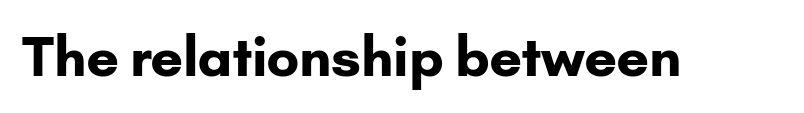
The image shows 54 px bold sans-serif type, upright; set normal letter spacing, not underlined; low stroke contrast and a small x-height.
